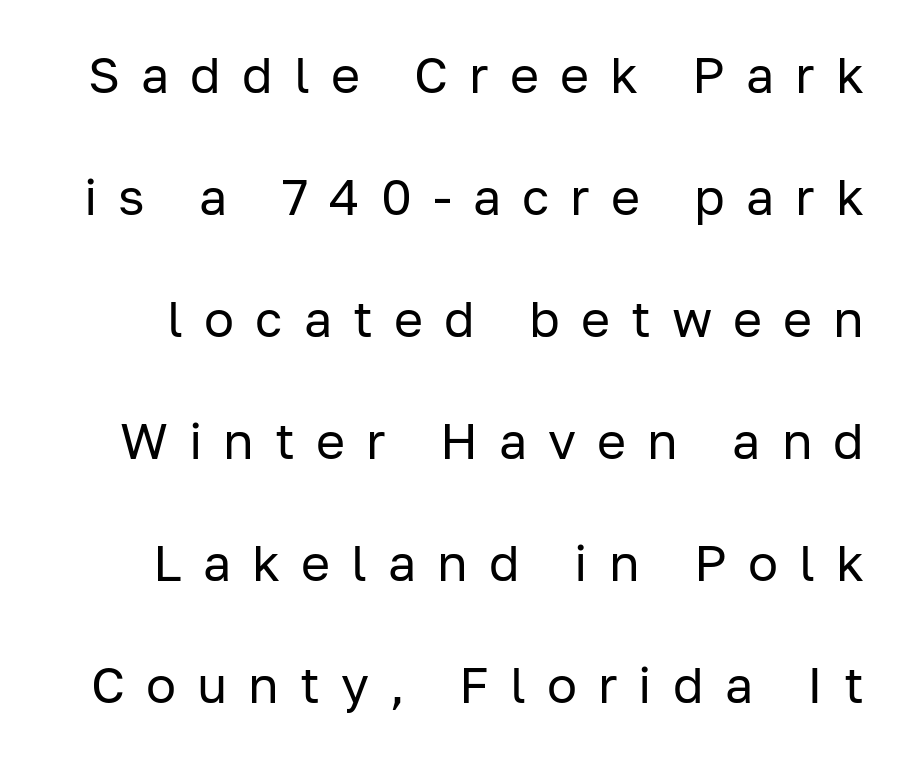
The image shows 50 px regular-weight sans-serif type, upright; set loose line spacing (2.44x), unusually wide letter spacing (+0.42 em), not underlined; low stroke contrast and a medium x-height.
